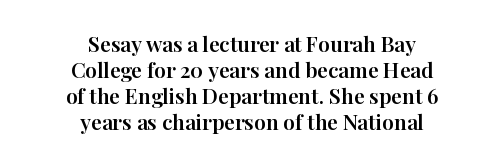
{"italic": "no", "underline": "no", "align": "center", "line_spacing_ratio": 1.24, "letter_spacing": "normal", "letter_spacing_em": 0.0, "glyph_px": 21}
